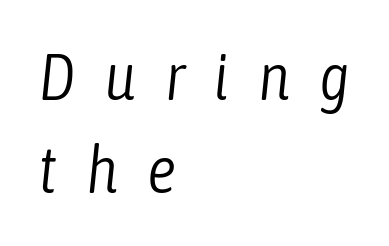
Q: Is the text bold? A: No.
Q: Is the text italic (slanted)? A: Yes, it leans right by about 6 degrees.
Q: Is the text underlined? A: No.
Q: How is the paragraph aligned? A: Left-aligned.
Q: Is the spacing between letters normal or unusually wide? A: Unusually wide.
Q: Is the spacing between lines tight, normal or loose? A: Normal.
Q: Width (condensed, normal, or wide)? A: Condensed.
Q: Stroke contrast? A: Low.
Q: x-height? A: Medium.
Q: Monospaced? A: No.
